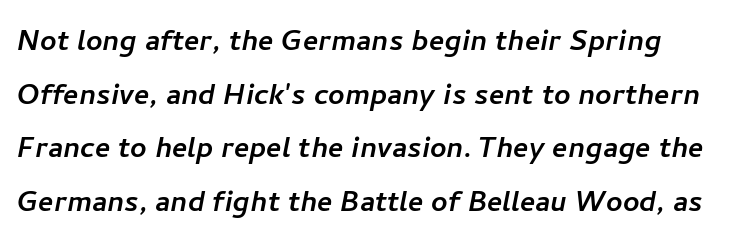
The image shows 36 px sans-serif type; set normal line spacing (1.49x), normal letter spacing, not underlined; low stroke contrast and a medium x-height.
